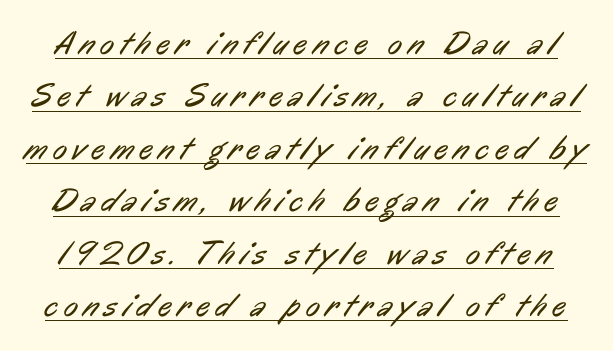
{"serif": "no", "bold": "no", "weight": "regular", "width": "condensed", "stroke_contrast": "low", "x_height": "medium", "monospaced": "no", "underline": "yes", "line_spacing": "normal", "line_spacing_ratio": 1.59, "glyph_px": 33}
